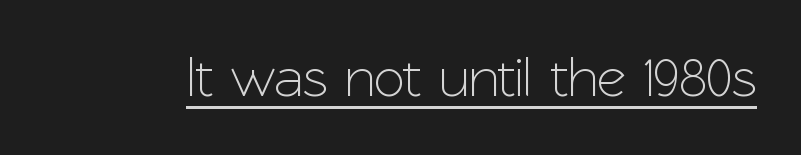
{"serif": "no", "italic": "no", "width": "normal", "stroke_contrast": "low", "x_height": "medium", "monospaced": "no", "underline": "yes", "letter_spacing": "normal", "letter_spacing_em": 0.0, "glyph_px": 57}
